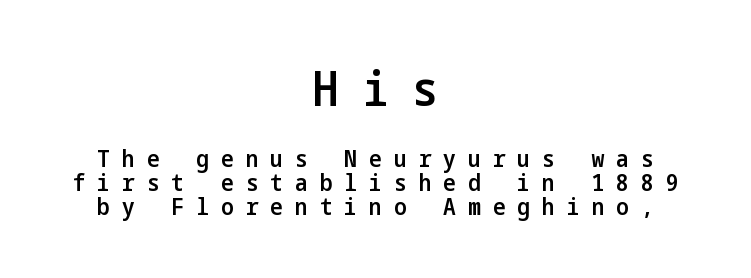
Q: Is the text bold? A: Semi-bold.
Q: Is the text italic (slanted)? A: No, it is upright.
Q: Is the typeface a serif or a sans-serif typeface? A: Sans-serif.
Q: Is the text underlined? A: No.
Q: How is the paragraph aligned? A: Centered.
Q: Is the spacing between letters normal or unusually wide? A: Unusually wide.
Q: Is the spacing between lines tight, normal or loose? A: Tight.
Q: Which block of text is set in a larger size, the first (top) or the second (bottom)? A: The first (top) one.
Q: Width (condensed, normal, or wide)? A: Condensed.
Q: Stroke contrast? A: Low.
Q: x-height? A: Medium.
